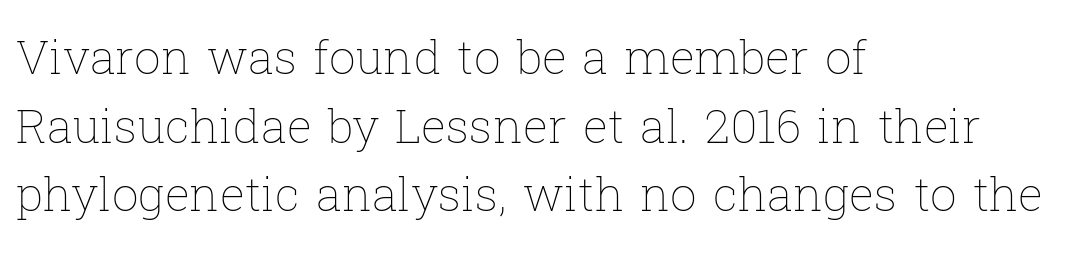
The image shows 47 px thin type, upright; set left-aligned, normal line spacing (1.46x), normal letter spacing, not underlined; low stroke contrast and a medium x-height.
